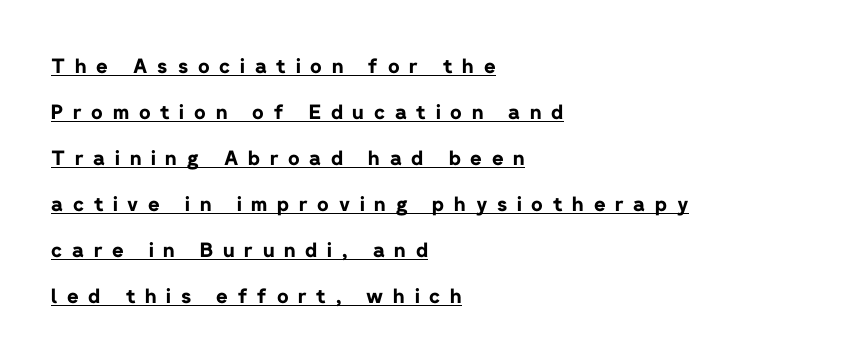
These lines carry a lot of weight — the face is fully bold. How would I describe the line gaps? Wide and relaxed. A typesetter would call this heavily tracked-out type. Posture: straight, roman, zero tilt.
